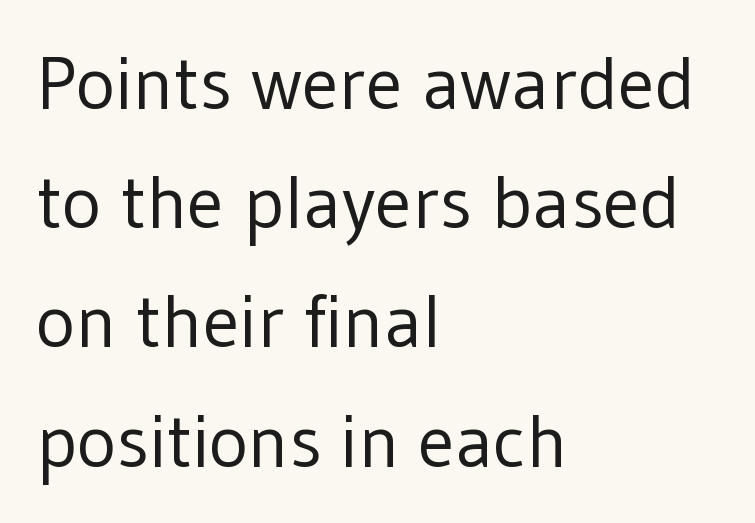
The image shows 75 px regular-weight sans-serif type, upright; set left-aligned, normal line spacing (1.59x), normal letter spacing, not underlined; low stroke contrast and a medium x-height.
